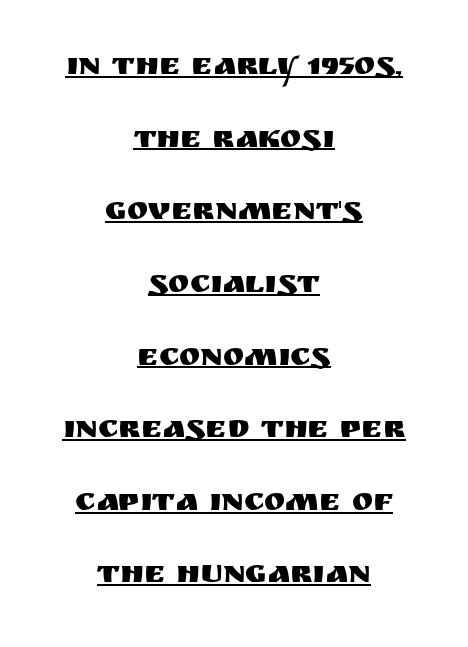
The image shows 32 px sans-serif type, upright; set centered, loose line spacing (2.27x), normal letter spacing, underlined; medium stroke contrast and a large x-height.
